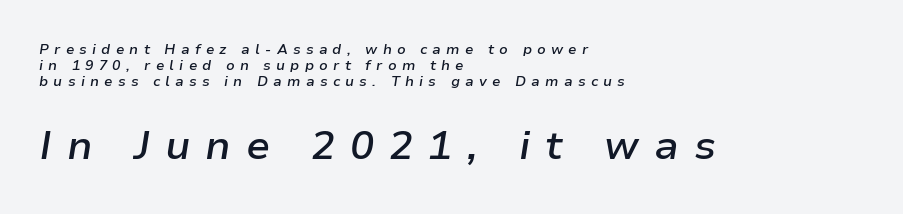
These lines carry some extra weight — a demibold, not a full bold. The words here are not underlined. In terms of posture, this sample is oblique. The rendering enlarges the type as you move from the upper chunk to the lower. Words appear elongated and porous because spacing is wide.
